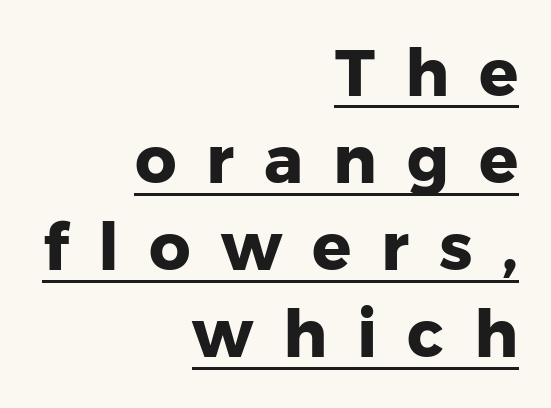
Q: Is the text bold? A: Yes.
Q: Is the text italic (slanted)? A: No, it is upright.
Q: Is the typeface a serif or a sans-serif typeface? A: Sans-serif.
Q: Is the text underlined? A: Yes.
Q: How is the paragraph aligned? A: Right-aligned.
Q: Is the spacing between letters normal or unusually wide? A: Unusually wide.
Q: Is the spacing between lines tight, normal or loose? A: Normal.
Q: Width (condensed, normal, or wide)? A: Normal.
Q: Stroke contrast? A: Low.
Q: x-height? A: Medium.
Q: Monospaced? A: No.
